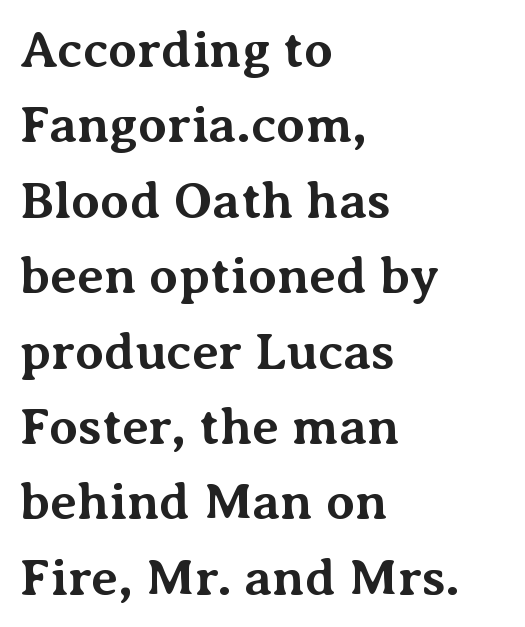
{"serif": "yes", "italic": "no", "bold": "yes", "weight": "bold", "width": "normal", "stroke_contrast": "medium", "x_height": "medium", "monospaced": "no", "underline": "no", "align": "left", "line_spacing": "normal", "line_spacing_ratio": 1.45, "letter_spacing": "normal", "letter_spacing_em": 0.0, "glyph_px": 52}
